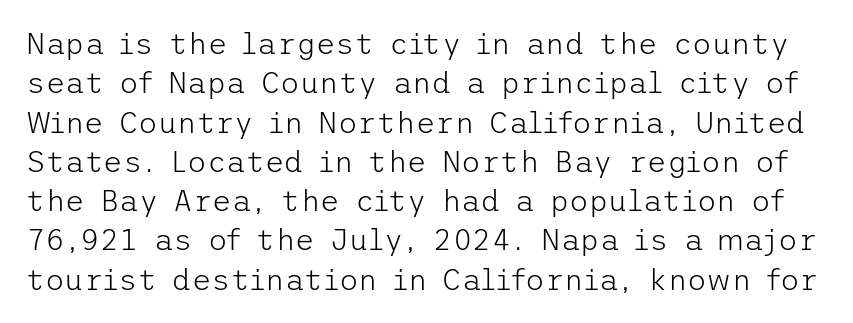
The image shows 30 px light sans-serif type, upright; set normal line spacing (1.31x), normal letter spacing, not underlined; low stroke contrast and a medium x-height.
